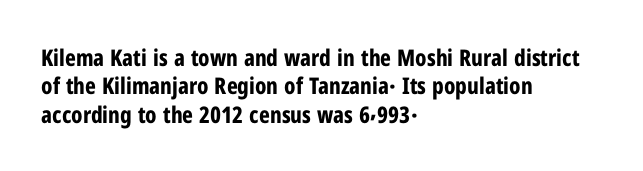
{"italic": "no", "bold": "yes", "underline": "no", "align": "left", "line_spacing_ratio": 1.23, "letter_spacing": "normal", "letter_spacing_em": 0.0, "glyph_px": 23}
